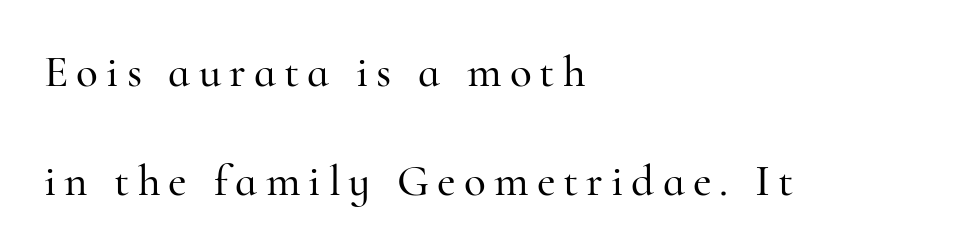
Q: Is the text italic (slanted)? A: No, it is upright.
Q: Is the typeface a serif or a sans-serif typeface? A: Serif.
Q: Is the text underlined? A: No.
Q: How is the paragraph aligned? A: Left-aligned.
Q: Is the spacing between lines tight, normal or loose? A: Loose.
Q: Width (condensed, normal, or wide)? A: Normal.
Q: Stroke contrast? A: High.
Q: x-height? A: Small.
Q: Monospaced? A: No.
